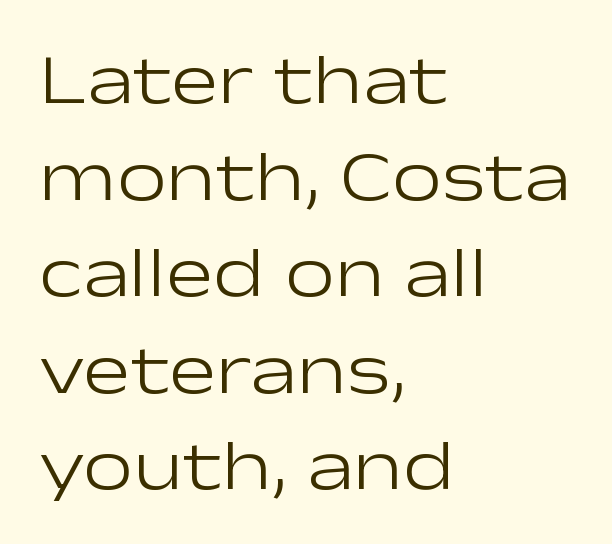
The baseline area is clear. Grotesque or geometric, the face here clearly has no serifs. The paragraph has a hard left edge and a soft right edge. The rendering uses a moderate line-height, typical for paragraphs.
